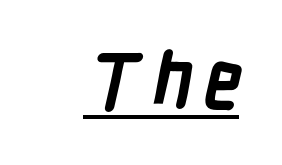
Q: Is the text bold? A: Yes.
Q: Is the typeface a serif or a sans-serif typeface? A: Sans-serif.
Q: Is the text underlined? A: Yes.
Q: Width (condensed, normal, or wide)? A: Condensed.
Q: Stroke contrast? A: Low.
Q: x-height? A: Medium.
Q: Monospaced? A: No.
